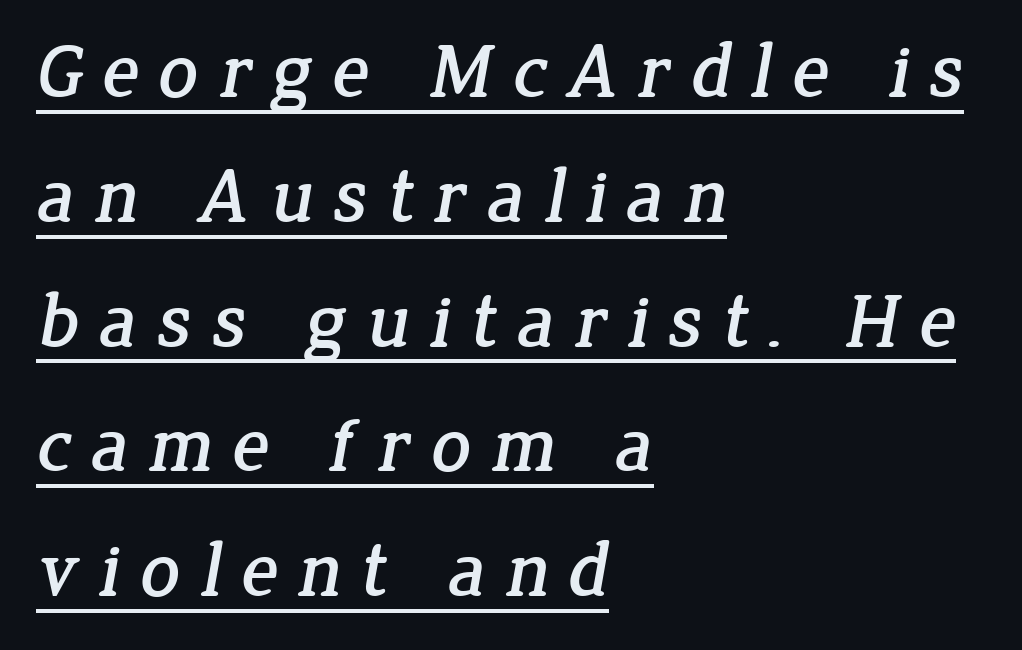
The image shows 78 px serif type; set left-aligned, normal line spacing (1.6x), unusually wide letter spacing (+0.24 em), underlined; low stroke contrast and a medium x-height.
